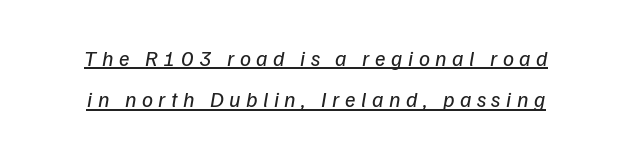
{"bold": "no", "underline": "yes", "align": "center", "line_spacing_ratio": 1.88, "letter_spacing": "wide", "letter_spacing_em": 0.25, "glyph_px": 22}
